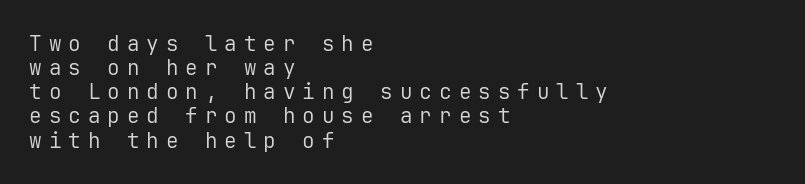
The image shows 21 px text type, upright; set left-aligned, tight line spacing (1.15x), unusually wide letter spacing (+0.33 em), not underlined.
